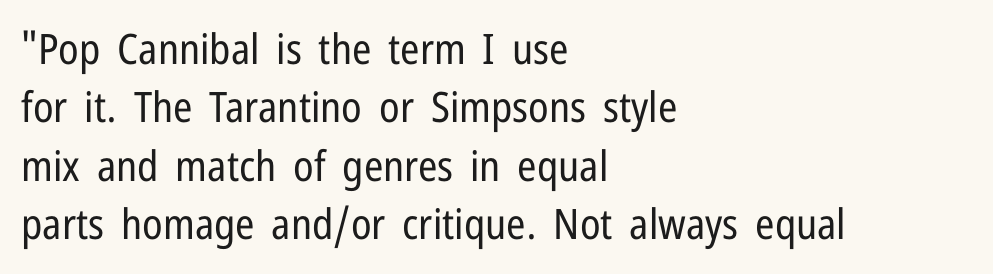
Notice how the stems are strictly vertical — no italics here. A typesetter would call this proportional, since set widths differ per character. Visually the block forms a straight wall on the left and a jagged coastline on the right. The letters look calm and open, with moderate or lighter stems.
